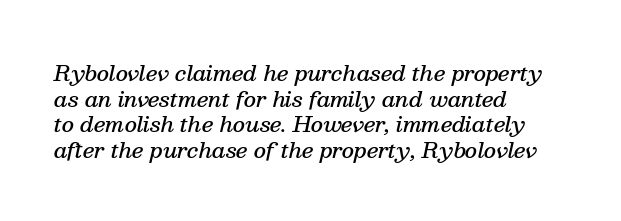
Decoration check: the copy has no underline. The text carries the slant typical of an italic or oblique font. Typeset ragged right — the left edge is the straight one. The tracking reads as untouched default to a designer's eye.
